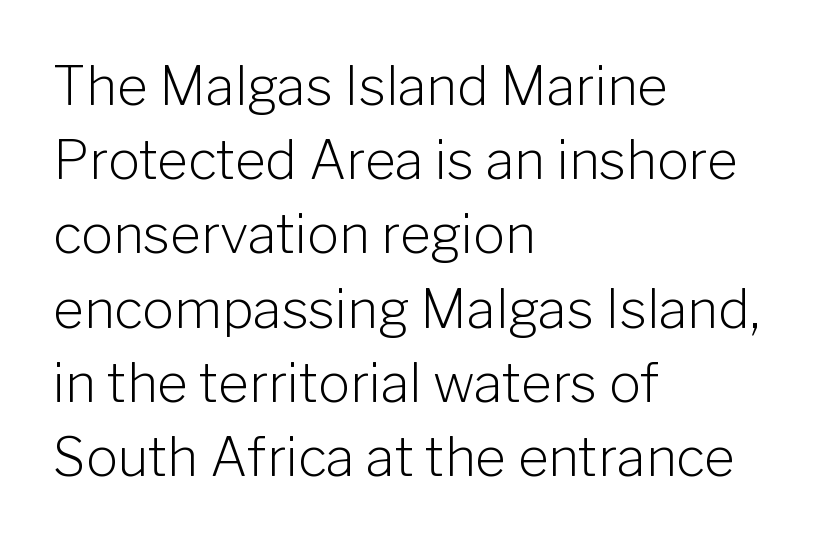
{"serif": "no", "italic": "no", "bold": "no", "weight": "light", "width": "normal", "stroke_contrast": "low", "x_height": "medium", "monospaced": "no", "underline": "no", "align": "left", "line_spacing": "normal", "line_spacing_ratio": 1.4, "letter_spacing": "normal", "letter_spacing_em": 0.0, "glyph_px": 53}
